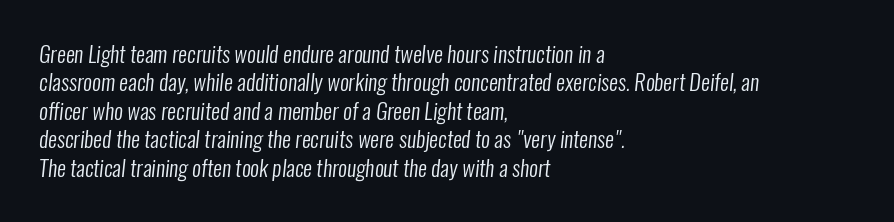
Students, note that the glyphs here touch the page at normal intervals. Leading: standard. The foot of each line stays bare and open. The typesetter chose a ragged-right arrangement here.
